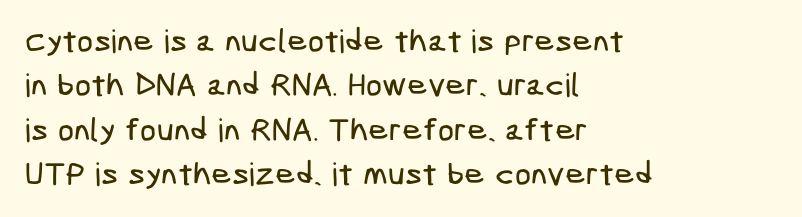
The image shows 32 px condensed sans-serif type; set left-aligned, normal line spacing (1.39x), normal letter spacing, not underlined; low stroke contrast and a medium x-height.
